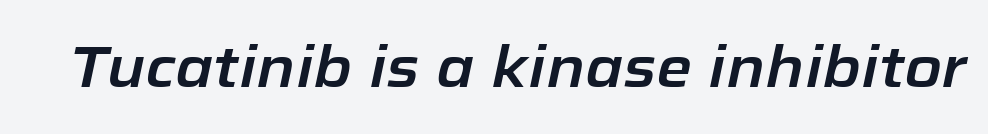
Just letters on the line, the space beneath them empty. Slant detected: the letters are inclined. Characters follow at the spacing the type designer built in. Note the varied advance widths — an 'i' is clearly narrower than an 'm'.
